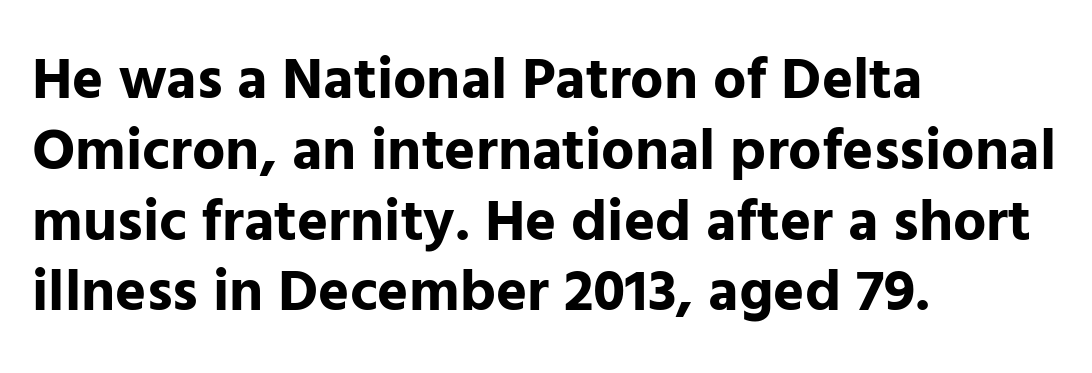
Q: Is the text bold? A: Yes.
Q: Is the text italic (slanted)? A: No, it is upright.
Q: Is the typeface a serif or a sans-serif typeface? A: Sans-serif.
Q: Is the text underlined? A: No.
Q: How is the paragraph aligned? A: Left-aligned.
Q: Is the spacing between letters normal or unusually wide? A: Normal.
Q: Width (condensed, normal, or wide)? A: Normal.
Q: Stroke contrast? A: Low.
Q: x-height? A: Medium.
Q: Monospaced? A: No.
